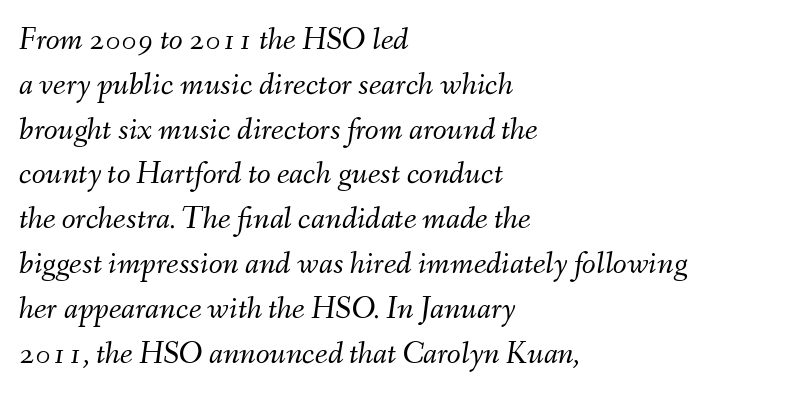
{"italic": "yes", "lean": "right", "slant_degrees": 9, "bold": "no", "weight": "light", "width": "normal", "stroke_contrast": "medium", "x_height": "small", "monospaced": "no", "underline": "no", "align": "left", "line_spacing": "normal", "line_spacing_ratio": 1.4, "letter_spacing": "normal", "letter_spacing_em": 0.0, "glyph_px": 32}
